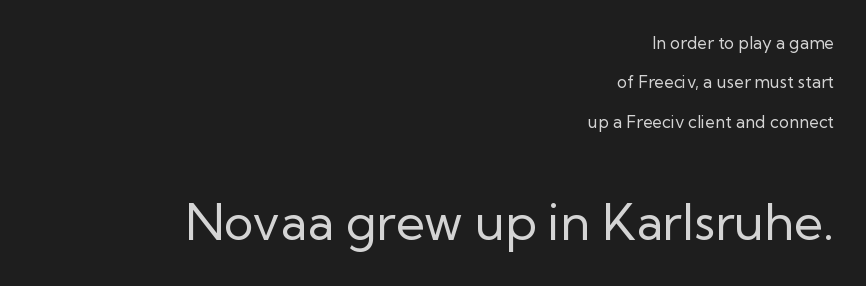
Q: Is the text bold? A: No.
Q: Is the text italic (slanted)? A: No, it is upright.
Q: Is the typeface a serif or a sans-serif typeface? A: Sans-serif.
Q: Is the text underlined? A: No.
Q: How is the paragraph aligned? A: Right-aligned.
Q: Is the spacing between letters normal or unusually wide? A: Normal.
Q: Is the spacing between lines tight, normal or loose? A: Loose.
Q: Which block of text is set in a larger size, the first (top) or the second (bottom)? A: The second (bottom) one.
Q: Width (condensed, normal, or wide)? A: Normal.
Q: Stroke contrast? A: Low.
Q: x-height? A: Medium.
Q: Monospaced? A: No.
